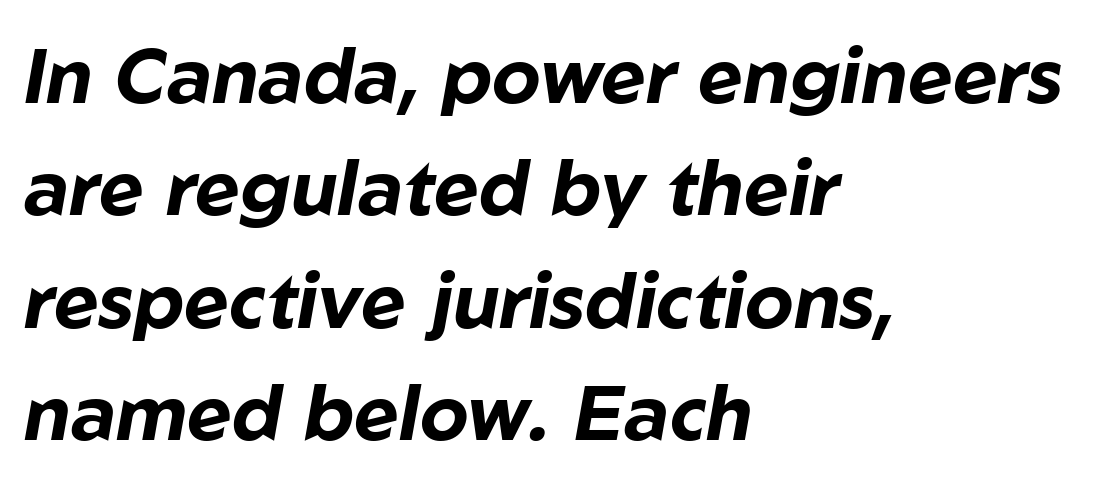
{"italic": "yes", "lean": "right", "slant_degrees": 10, "bold": "yes", "weight": "bold", "width": "normal", "stroke_contrast": "low", "x_height": "medium", "monospaced": "no", "underline": "no", "align": "left", "line_spacing": "normal", "line_spacing_ratio": 1.46, "letter_spacing": "normal", "letter_spacing_em": 0.0, "glyph_px": 77}
